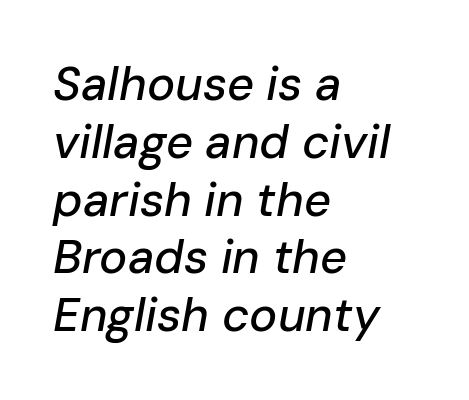
Q: Is the text italic (slanted)? A: Yes, it leans right by about 10 degrees.
Q: Is the text underlined? A: No.
Q: How is the paragraph aligned? A: Left-aligned.
Q: Is the spacing between letters normal or unusually wide? A: Normal.
Q: Width (condensed, normal, or wide)? A: Normal.
Q: Stroke contrast? A: Low.
Q: x-height? A: Medium.
Q: Monospaced? A: No.
